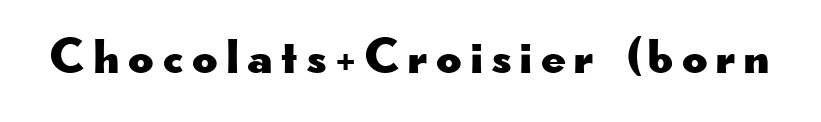
Q: Is the text italic (slanted)? A: No, it is upright.
Q: Is the typeface a serif or a sans-serif typeface? A: Sans-serif.
Q: Is the text underlined? A: No.
Q: Width (condensed, normal, or wide)? A: Wide.
Q: Stroke contrast? A: Low.
Q: x-height? A: Small.
Q: Monospaced? A: No.
